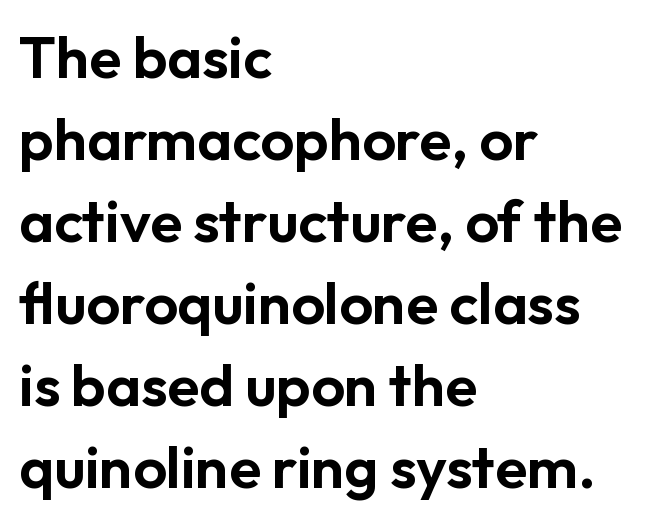
{"serif": "no", "italic": "no", "width": "normal", "stroke_contrast": "low", "x_height": "medium", "monospaced": "no", "underline": "no", "align": "left", "line_spacing": "normal", "line_spacing_ratio": 1.39, "letter_spacing": "normal", "letter_spacing_em": 0.0, "glyph_px": 59}
